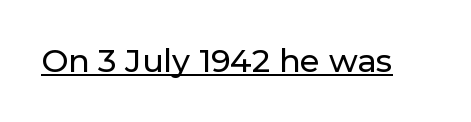
The image shows 32 px sans-serif type, upright; set normal letter spacing, underlined; low stroke contrast and a medium x-height.
